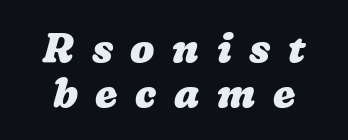
{"bold": "yes", "weight": "heavy", "width": "wide", "stroke_contrast": "low", "x_height": "medium", "monospaced": "no", "underline": "no", "line_spacing": "tight", "line_spacing_ratio": 1.12, "letter_spacing": "wide", "letter_spacing_em": 0.44, "glyph_px": 40}
